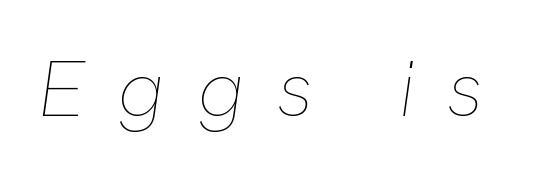
{"italic": "yes", "lean": "right", "slant_degrees": 8, "bold": "no", "weight": "thin", "width": "normal", "stroke_contrast": "low", "x_height": "medium", "monospaced": "no", "underline": "no", "letter_spacing": "wide", "letter_spacing_em": 0.42, "glyph_px": 78}
